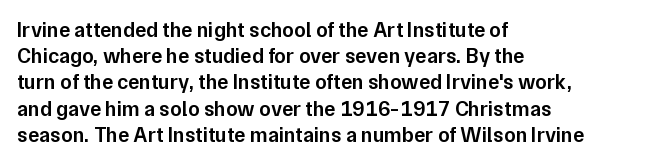
Just letters on the line, the space beneath them empty. Evenly set lines give the paragraph a standard silhouette. Compared with a centered layout, this one pins lines to the left instead. Letter spacing: default.
